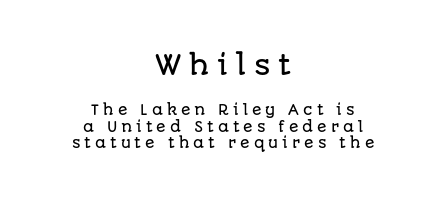
Display-style spreading of the glyphs; the letterfit is very open. It's the straight-up-and-down kind of type. Check the space under the baseline: it is left empty. Layout note: lines centered. Two sizes are in play, and the larger belongs to the first block.
